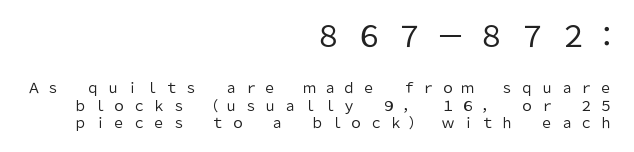
The image shows 29 px regular-weight sans-serif type, upright; set right-aligned, normal line spacing (1.25x), unusually wide letter spacing (+0.41 em), not underlined; the first (top) block is 2.07x larger; low stroke contrast and a medium x-height.
